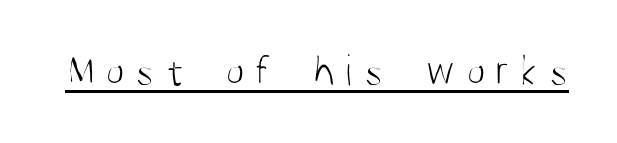
Q: Is the text bold? A: No.
Q: Is the text italic (slanted)? A: No, it is upright.
Q: Is the typeface a serif or a sans-serif typeface? A: Sans-serif.
Q: Is the text underlined? A: Yes.
Q: Is the spacing between letters normal or unusually wide? A: Unusually wide.
Q: Width (condensed, normal, or wide)? A: Condensed.
Q: Stroke contrast? A: Medium.
Q: x-height? A: Large.
Q: Monospaced? A: No.
